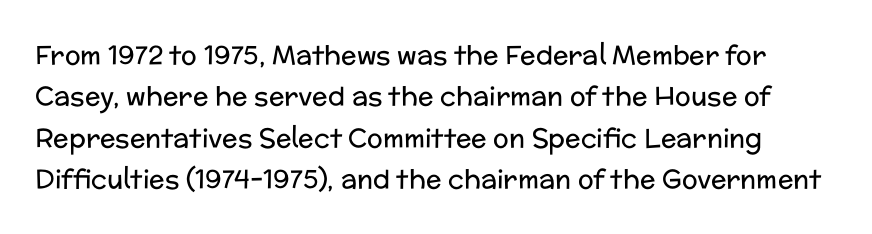
{"italic": "no", "bold": "no", "underline": "no", "line_spacing": "normal", "line_spacing_ratio": 1.59, "letter_spacing": "normal", "letter_spacing_em": 0.0, "glyph_px": 26}
